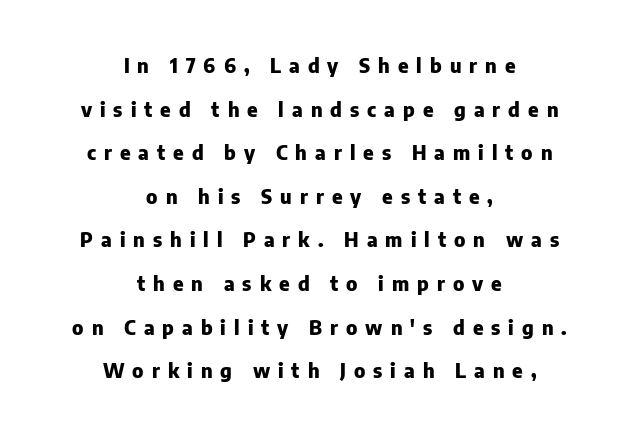
The image shows 20 px bold type, upright; set centered, loose line spacing (2.18x), unusually wide letter spacing (+0.4 em), not underlined.
